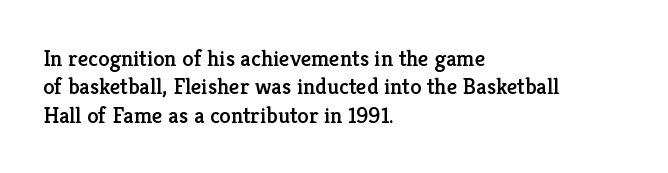
One-word summary of the alignment: left. These lines keep a tight, regular rhythm from letter to letter. Letters rest on an invisible, unmarked baseline. In terms of posture, this sample is upright.
